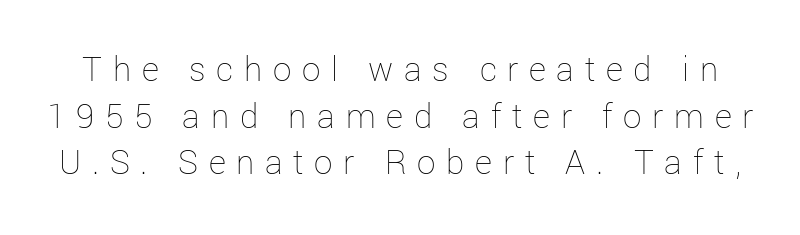
{"italic": "no", "bold": "no", "weight": "thin", "width": "normal", "stroke_contrast": "low", "x_height": "medium", "monospaced": "no", "underline": "no", "line_spacing": "normal", "line_spacing_ratio": 1.26, "letter_spacing": "wide", "letter_spacing_em": 0.29, "glyph_px": 37}
